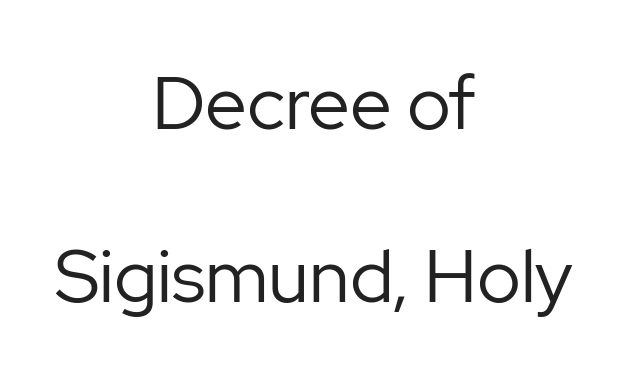
{"serif": "no", "italic": "no", "bold": "no", "weight": "regular", "width": "normal", "stroke_contrast": "low", "x_height": "medium", "monospaced": "no", "underline": "no", "align": "center", "line_spacing": "loose", "line_spacing_ratio": 2.34, "letter_spacing": "normal", "letter_spacing_em": 0.0, "glyph_px": 74}
